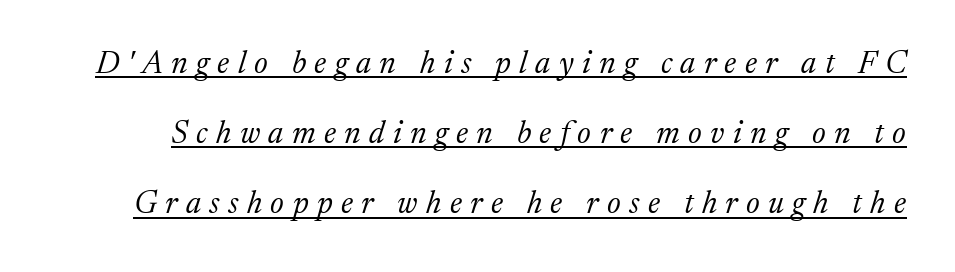
Q: Is the text bold? A: No.
Q: Is the text italic (slanted)? A: Yes, it leans right by about 17 degrees.
Q: Is the typeface a serif or a sans-serif typeface? A: Serif.
Q: Is the text underlined? A: Yes.
Q: Is the spacing between letters normal or unusually wide? A: Unusually wide.
Q: Is the spacing between lines tight, normal or loose? A: Loose.
Q: Width (condensed, normal, or wide)? A: Normal.
Q: Stroke contrast? A: Medium.
Q: x-height? A: Medium.
Q: Monospaced? A: No.
